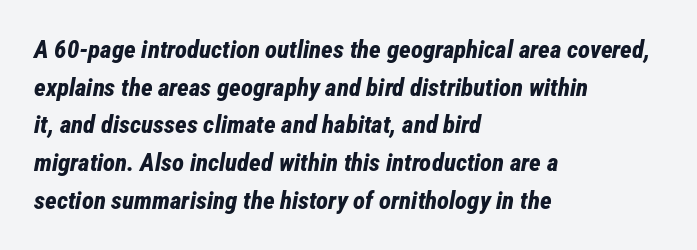
Q: Is the text bold? A: Yes.
Q: Is the text italic (slanted)? A: Yes, it leans right by about 12 degrees.
Q: Is the text underlined? A: No.
Q: How is the paragraph aligned? A: Left-aligned.
Q: Is the spacing between letters normal or unusually wide? A: Normal.
Q: Is the spacing between lines tight, normal or loose? A: Normal.
